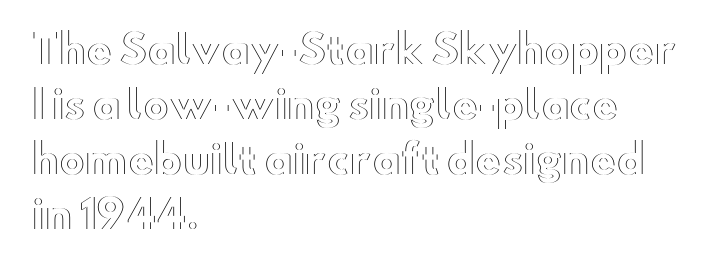
When letters stand straight like this, we call the style roman or upright. The passage shown is typed in a proportional face where columns would drift. Nobody touched the tracking dial on this one. The space between consecutive lines is moderate.
